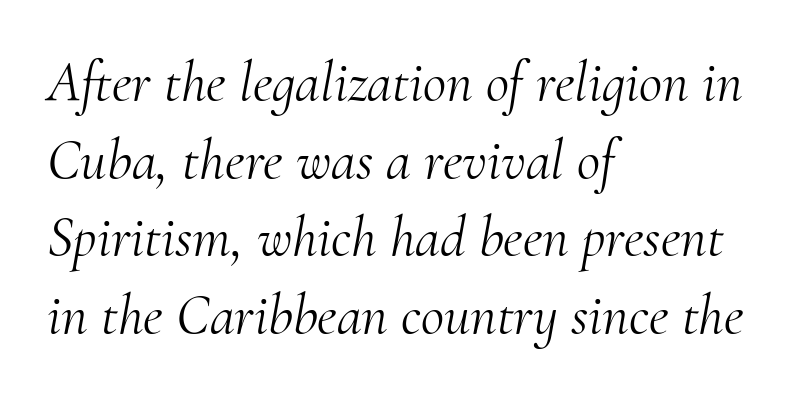
{"serif": "yes", "italic": "yes", "lean": "right", "slant_degrees": 10, "bold": "no", "weight": "light", "width": "normal", "stroke_contrast": "medium", "x_height": "small", "monospaced": "no", "underline": "no", "align": "left", "line_spacing": "normal", "line_spacing_ratio": 1.36, "letter_spacing": "normal", "letter_spacing_em": 0.0, "glyph_px": 57}
